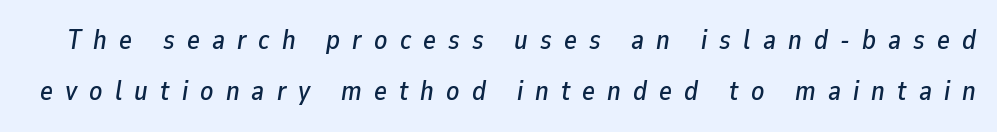
{"italic": "yes", "lean": "right", "slant_degrees": 9, "underline": "no", "line_spacing": "loose", "line_spacing_ratio": 1.9, "letter_spacing": "wide", "letter_spacing_em": 0.45, "glyph_px": 27}
